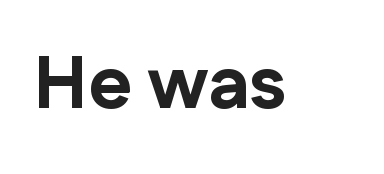
The image shows 74 px bold sans-serif type, upright; set normal letter spacing, not underlined; low stroke contrast and a medium x-height.
